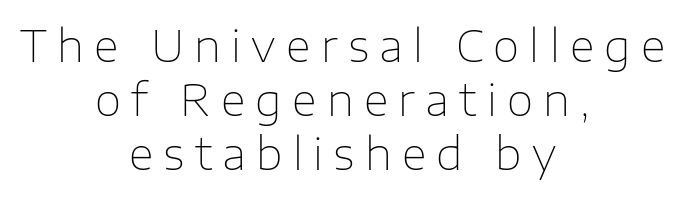
Q: Is the text bold? A: No.
Q: Is the text italic (slanted)? A: No, it is upright.
Q: Is the typeface a serif or a sans-serif typeface? A: Sans-serif.
Q: Is the text underlined? A: No.
Q: How is the paragraph aligned? A: Centered.
Q: Is the spacing between letters normal or unusually wide? A: Unusually wide.
Q: Is the spacing between lines tight, normal or loose? A: Normal.
Q: Width (condensed, normal, or wide)? A: Normal.
Q: Stroke contrast? A: Low.
Q: x-height? A: Medium.
Q: Monospaced? A: No.
